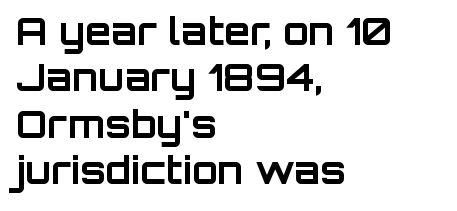
{"serif": "no", "italic": "no", "bold": "yes", "weight": "bold", "width": "normal", "stroke_contrast": "low", "x_height": "large", "monospaced": "no", "underline": "no", "align": "left", "line_spacing_ratio": 1.22, "letter_spacing": "normal", "letter_spacing_em": 0.0, "glyph_px": 38}
